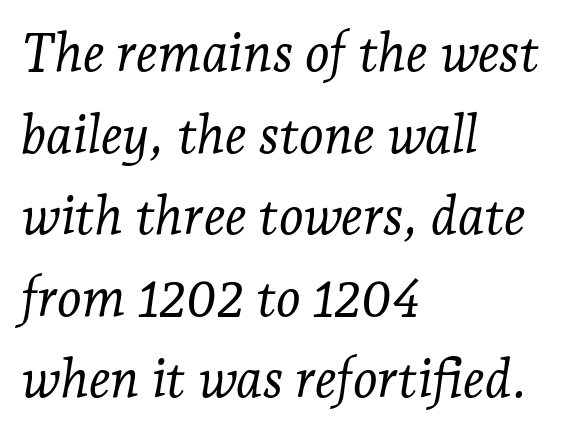
Q: Is the text bold? A: No.
Q: Is the text italic (slanted)? A: Yes, it leans right by about 7 degrees.
Q: Is the typeface a serif or a sans-serif typeface? A: Serif.
Q: Is the text underlined? A: No.
Q: How is the paragraph aligned? A: Left-aligned.
Q: Is the spacing between letters normal or unusually wide? A: Normal.
Q: Is the spacing between lines tight, normal or loose? A: Normal.
Q: Width (condensed, normal, or wide)? A: Normal.
Q: Stroke contrast? A: Low.
Q: x-height? A: Medium.
Q: Monospaced? A: No.
